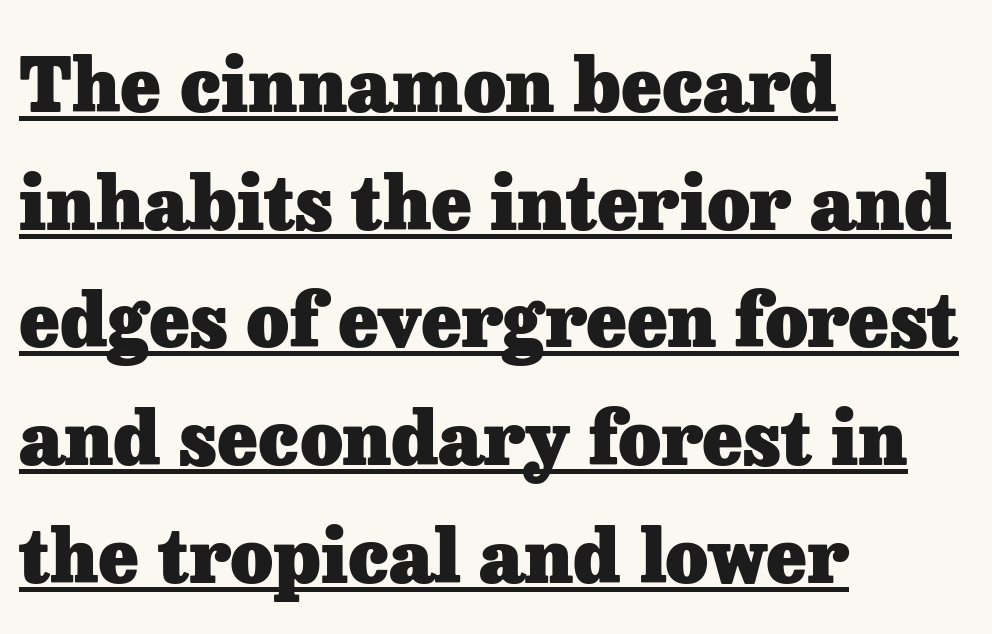
Weight check: bold — yes, fully. The words here are underlined. When letters stand straight like this, we call the style roman or upright. Character widths vary here, with narrow letters taking less room than wide ones. The passage is arranged the way most books set body copy — flush left. What stands out about the letter spacing? Nothing — it is the standard amount.
